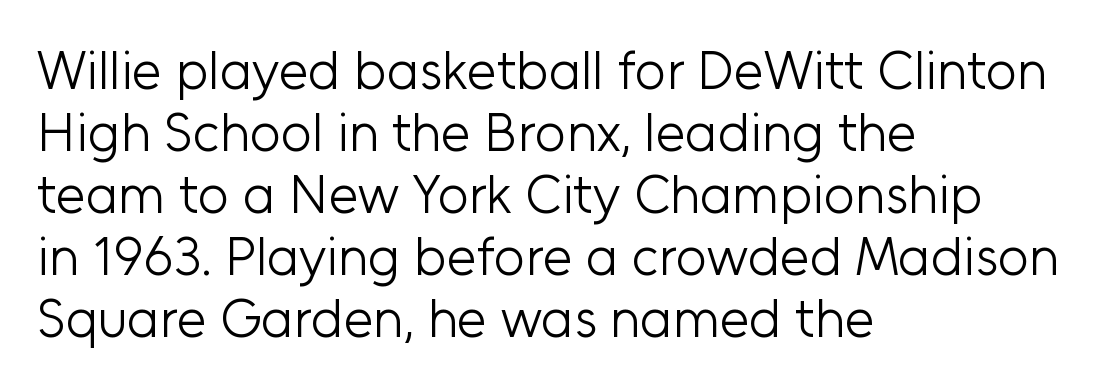
{"serif": "no", "italic": "no", "bold": "no", "weight": "light", "width": "normal", "stroke_contrast": "low", "x_height": "medium", "monospaced": "no", "underline": "no", "align": "left", "line_spacing": "tight", "line_spacing_ratio": 1.15, "letter_spacing": "normal", "letter_spacing_em": 0.0, "glyph_px": 54}
